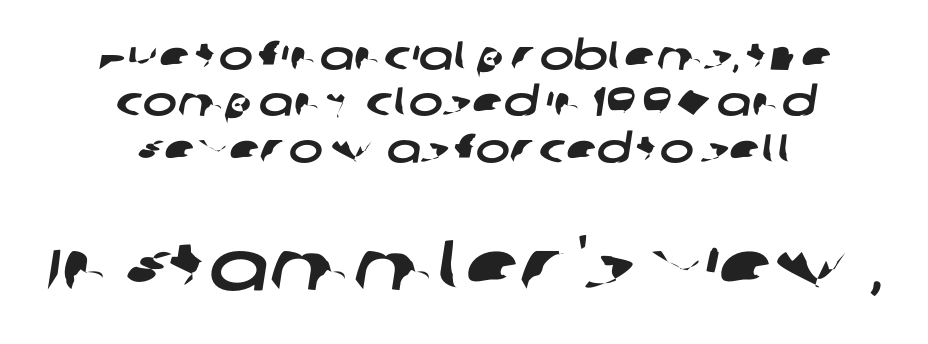
The image shows 71 px wide sans-serif type; set centered, tight line spacing (1.13x), normal letter spacing, not underlined; the second (bottom) block is 1.73x larger; low stroke contrast and a large x-height.
